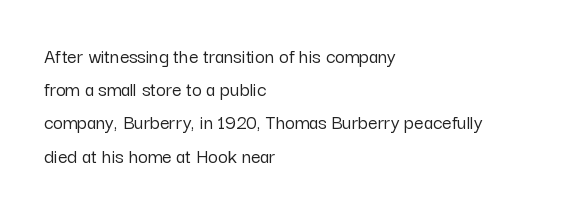
Q: Is the text italic (slanted)? A: No, it is upright.
Q: Is the text underlined? A: No.
Q: How is the paragraph aligned? A: Left-aligned.
Q: Is the spacing between letters normal or unusually wide? A: Normal.
Q: Is the spacing between lines tight, normal or loose? A: Normal.
